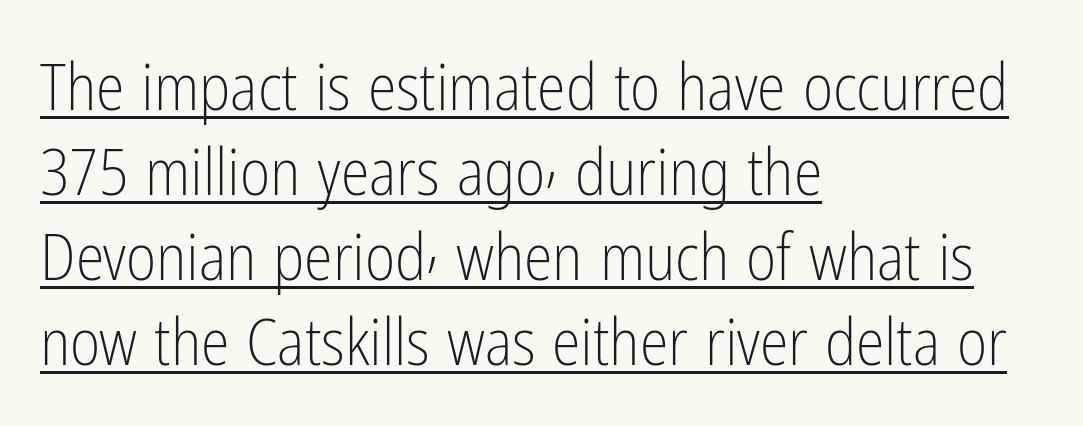
Q: Is the text bold? A: No.
Q: Is the text italic (slanted)? A: No, it is upright.
Q: Is the typeface a serif or a sans-serif typeface? A: Sans-serif.
Q: Is the text underlined? A: Yes.
Q: How is the paragraph aligned? A: Left-aligned.
Q: Is the spacing between letters normal or unusually wide? A: Normal.
Q: Is the spacing between lines tight, normal or loose? A: Normal.
Q: Width (condensed, normal, or wide)? A: Condensed.
Q: Stroke contrast? A: Low.
Q: x-height? A: Medium.
Q: Monospaced? A: No.
